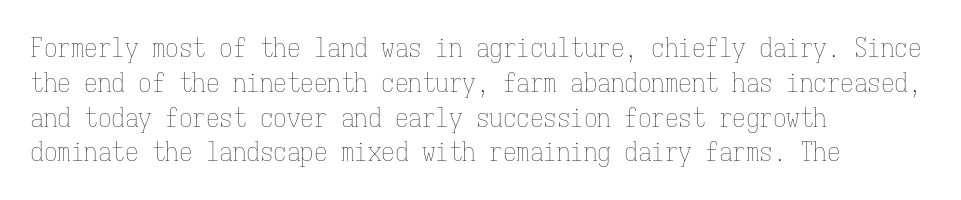
Q: Is the text bold? A: No.
Q: Is the text italic (slanted)? A: No, it is upright.
Q: Is the text underlined? A: No.
Q: How is the paragraph aligned? A: Left-aligned.
Q: Is the spacing between letters normal or unusually wide? A: Normal.
Q: Is the spacing between lines tight, normal or loose? A: Normal.
